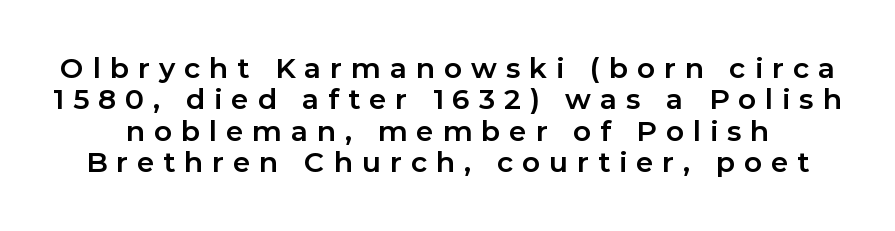
Q: Is the text bold? A: Yes.
Q: Is the text italic (slanted)? A: No, it is upright.
Q: Is the typeface a serif or a sans-serif typeface? A: Sans-serif.
Q: Is the text underlined? A: No.
Q: Is the spacing between letters normal or unusually wide? A: Unusually wide.
Q: Is the spacing between lines tight, normal or loose? A: Tight.
Q: Width (condensed, normal, or wide)? A: Normal.
Q: Stroke contrast? A: Low.
Q: x-height? A: Medium.
Q: Monospaced? A: No.
